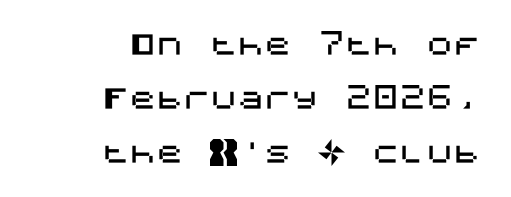
The image shows 27 px text type, upright; set right-aligned, loose line spacing (2.0x), normal letter spacing, not underlined.
